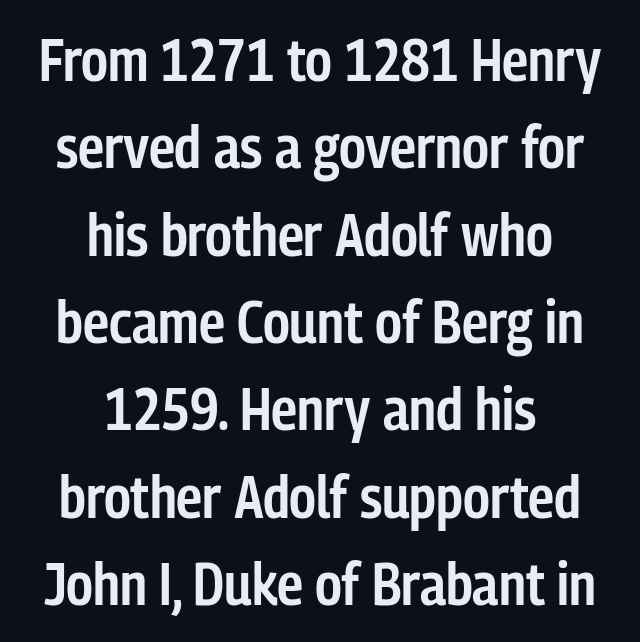
Q: Is the text bold? A: Semi-bold.
Q: Is the text italic (slanted)? A: No, it is upright.
Q: Is the typeface a serif or a sans-serif typeface? A: Sans-serif.
Q: Is the text underlined? A: No.
Q: How is the paragraph aligned? A: Centered.
Q: Is the spacing between letters normal or unusually wide? A: Normal.
Q: Is the spacing between lines tight, normal or loose? A: Normal.
Q: Width (condensed, normal, or wide)? A: Condensed.
Q: Stroke contrast? A: Low.
Q: x-height? A: Medium.
Q: Monospaced? A: No.
